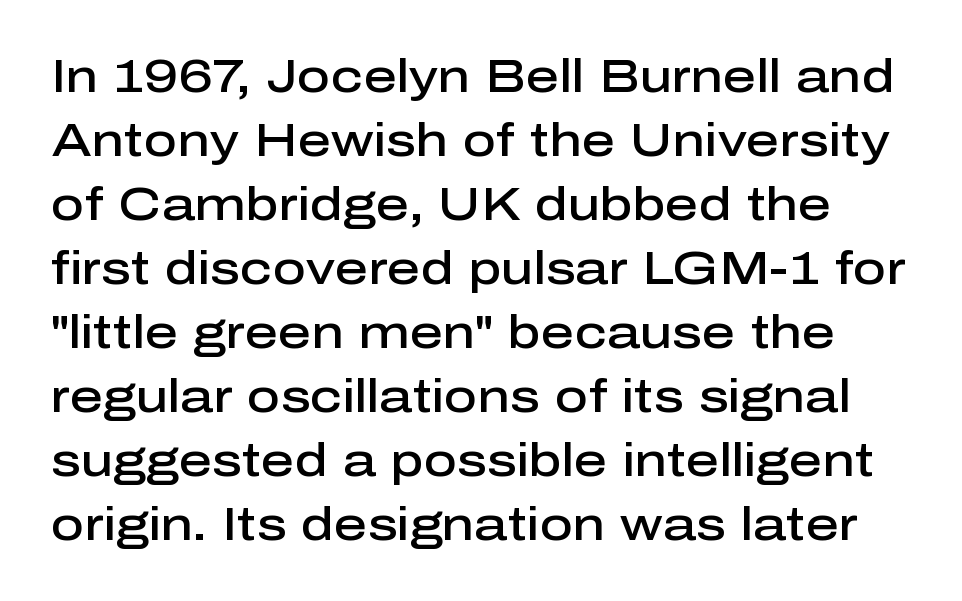
{"serif": "no", "italic": "no", "bold": "semi", "weight": "semibold", "width": "normal", "stroke_contrast": "low", "x_height": "medium", "monospaced": "no", "underline": "no", "line_spacing": "normal", "line_spacing_ratio": 1.39, "letter_spacing": "normal", "letter_spacing_em": 0.0, "glyph_px": 46}
